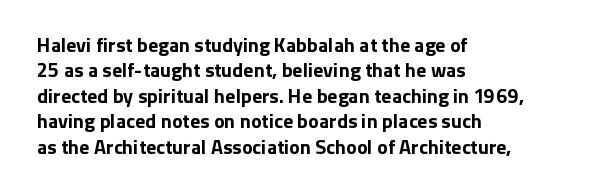
The image shows 20 px bold type, upright; set left-aligned, normal line spacing (1.27x), normal letter spacing, not underlined.
